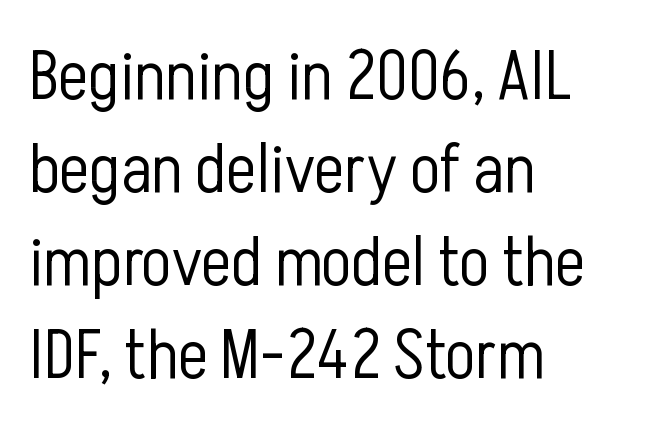
Q: Is the text bold? A: No.
Q: Is the text italic (slanted)? A: No, it is upright.
Q: Is the typeface a serif or a sans-serif typeface? A: Sans-serif.
Q: Is the text underlined? A: No.
Q: How is the paragraph aligned? A: Left-aligned.
Q: Is the spacing between letters normal or unusually wide? A: Normal.
Q: Is the spacing between lines tight, normal or loose? A: Normal.
Q: Width (condensed, normal, or wide)? A: Condensed.
Q: Stroke contrast? A: Low.
Q: x-height? A: Medium.
Q: Monospaced? A: No.
